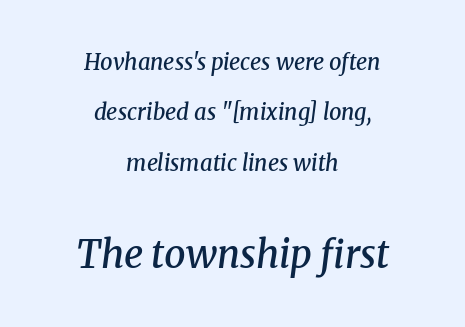
Loosely led — the rows are spread out. In CSS terms this would be text-align: center. Moderately thickened strokes mark this as semibold type. The baseline area is clear. Note the varied advance widths — an 'i' is clearly narrower than an 'm'. Posture: slanted.
